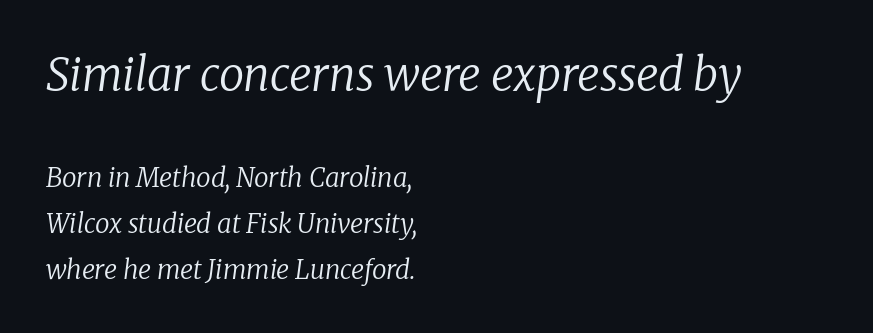
The image shows 45 px regular-weight serif type, italic (leaning right); set left-aligned, line spacing 1.76x, normal letter spacing, not underlined; the first (top) block is 1.73x larger; low stroke contrast and a medium x-height.
